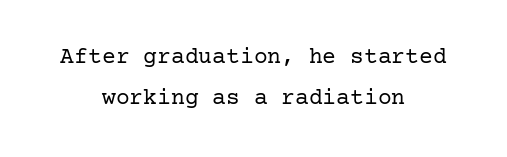
Q: Is the text bold? A: No.
Q: Is the text italic (slanted)? A: No, it is upright.
Q: Is the text underlined? A: No.
Q: How is the paragraph aligned? A: Centered.
Q: Is the spacing between letters normal or unusually wide? A: Normal.
